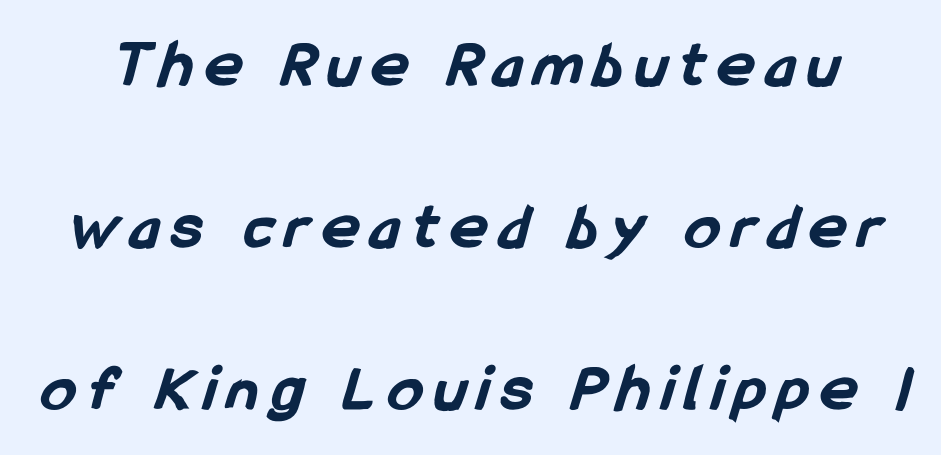
{"serif": "no", "bold": "yes", "weight": "bold", "width": "condensed", "stroke_contrast": "low", "x_height": "medium", "monospaced": "no", "underline": "no", "line_spacing": "loose", "line_spacing_ratio": 2.38, "glyph_px": 68}
